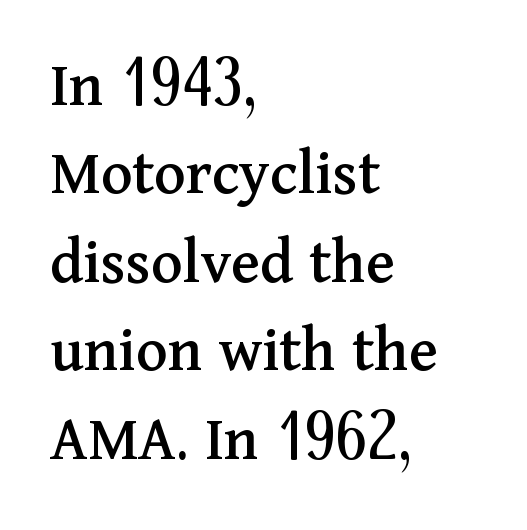
{"serif": "yes", "italic": "no", "width": "normal", "stroke_contrast": "medium", "x_height": "medium", "monospaced": "no", "underline": "no", "align": "left", "line_spacing": "normal", "line_spacing_ratio": 1.34, "letter_spacing": "normal", "letter_spacing_em": 0.0, "glyph_px": 66}
